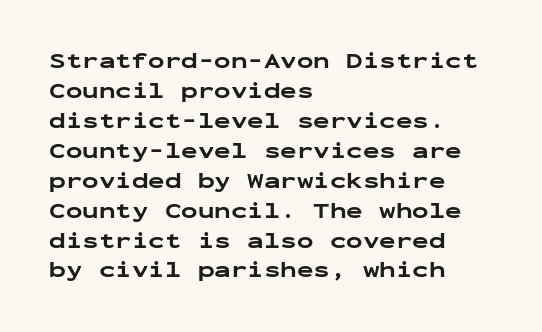
Q: Is the text bold? A: Yes.
Q: Is the text italic (slanted)? A: No, it is upright.
Q: Is the text underlined? A: No.
Q: How is the paragraph aligned? A: Left-aligned.
Q: Is the spacing between letters normal or unusually wide? A: Normal.
Q: Is the spacing between lines tight, normal or loose? A: Normal.
